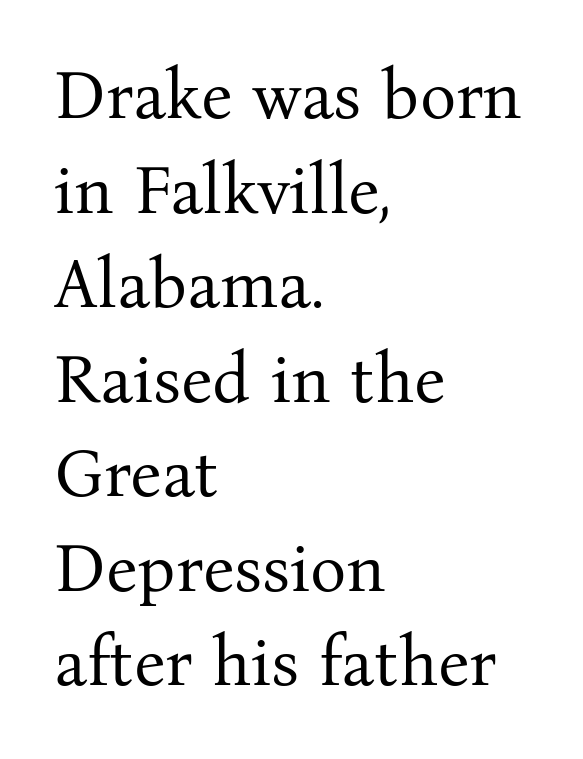
{"serif": "yes", "italic": "no", "bold": "no", "weight": "regular", "width": "normal", "stroke_contrast": "medium", "x_height": "medium", "monospaced": "no", "underline": "no", "align": "left", "line_spacing": "normal", "line_spacing_ratio": 1.39, "letter_spacing": "normal", "letter_spacing_em": 0.0, "glyph_px": 68}
